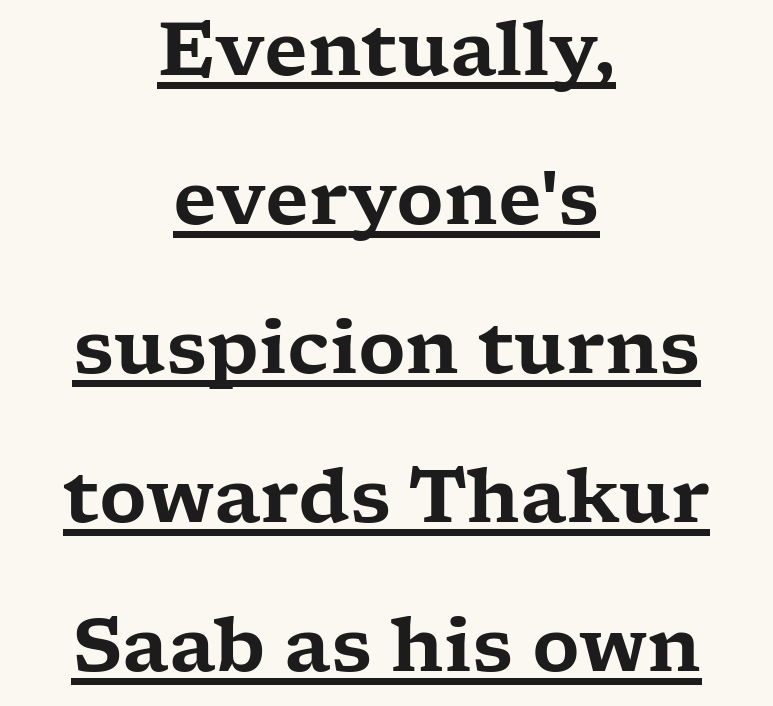
{"serif": "yes", "italic": "no", "width": "wide", "stroke_contrast": "low", "x_height": "medium", "monospaced": "no", "underline": "yes", "align": "center", "line_spacing": "loose", "line_spacing_ratio": 2.04, "letter_spacing": "normal", "letter_spacing_em": 0.0, "glyph_px": 73}
